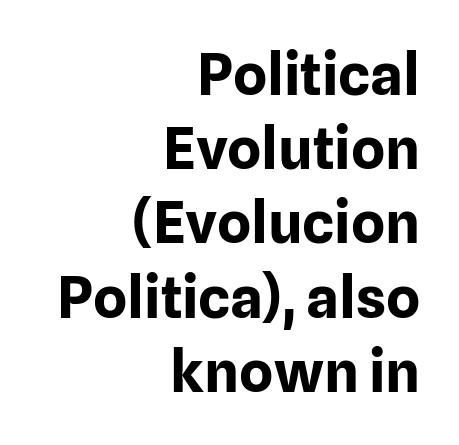
The image shows 58 px bold sans-serif type, upright; set right-aligned, normal line spacing (1.28x), normal letter spacing, not underlined; low stroke contrast and a medium x-height.
